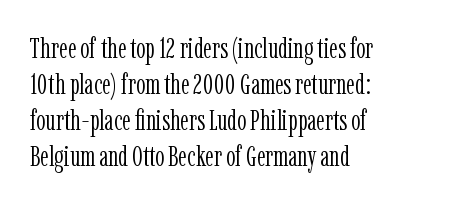
Does the type have serifs? Yes, each stem ends in a small foot. The tracking reads as untouched default to a designer's eye. The lines are quadded left. The glyphs are unaccompanied by any horizontal stroke below them.
